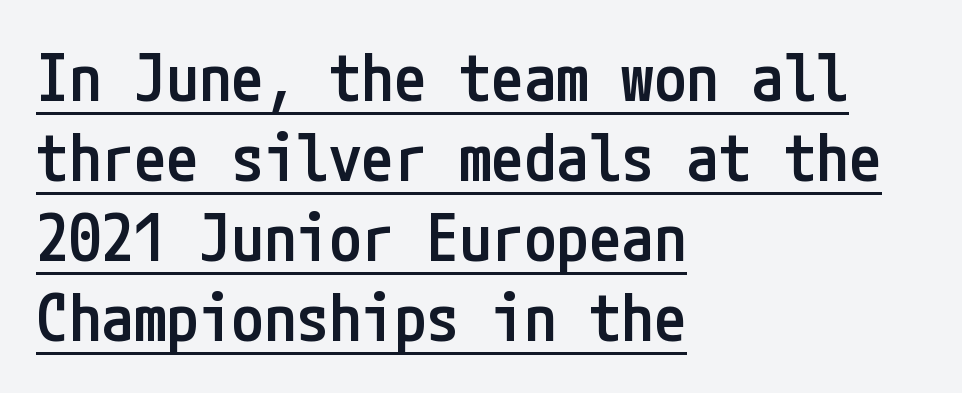
{"serif": "no", "italic": "no", "bold": "semi", "weight": "semibold", "width": "condensed", "stroke_contrast": "low", "x_height": "medium", "underline": "yes", "align": "left", "line_spacing_ratio": 1.23, "letter_spacing": "normal", "letter_spacing_em": 0.0, "glyph_px": 65}
